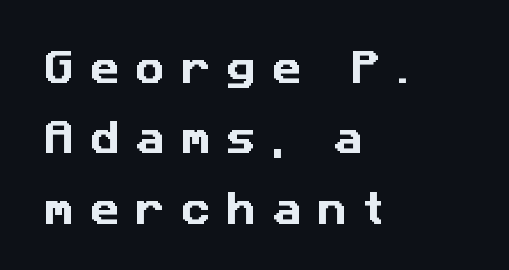
A typesetter would call this proportional, since set widths differ per character. Line starts are locked; line ends wander. The tracking jumps out immediately: characters are airy and widely separated. I'd call this a sans setting — the letters go barefoot. Descender tails drop into unmarked territory. Baseline-to-baseline distance is far greater than the letter height.
